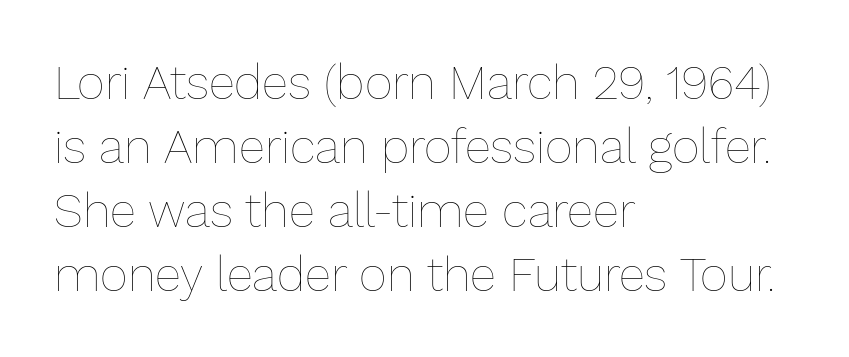
Every character sits straight up, as roman type does. Does extra space separate the letters? No, they use regular spacing. Compared with a typical body face, this is equally light or lighter still. Leftover space on each line is placed entirely after the last word.
